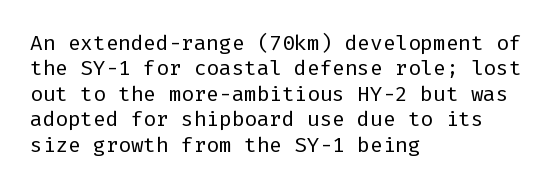
The image shows 21 px text type, upright; set left-aligned, line spacing 1.21x, normal letter spacing, not underlined.
